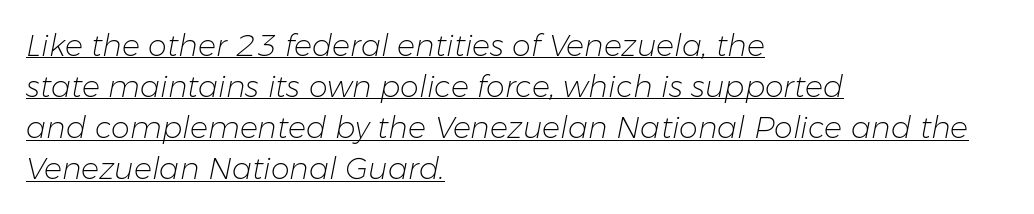
Q: Is the text bold? A: No.
Q: Is the text italic (slanted)? A: Yes, it leans right by about 11 degrees.
Q: Is the text underlined? A: Yes.
Q: How is the paragraph aligned? A: Left-aligned.
Q: Is the spacing between letters normal or unusually wide? A: Normal.
Q: Is the spacing between lines tight, normal or loose? A: Normal.
Q: Width (condensed, normal, or wide)? A: Normal.
Q: Stroke contrast? A: Low.
Q: x-height? A: Medium.
Q: Monospaced? A: No.
